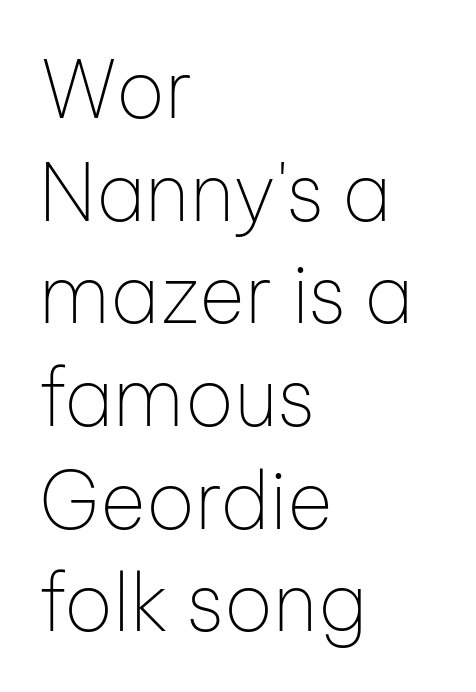
Leading matches the norm, producing a regular column. The axis of the letterforms is exactly vertical. The passage shown is not bold in any degree. The lines in this sample share a left origin and differ only in where they stop. Observe the ordinary spacing: letters are neighbours, not strangers. This sample has the flowing, uneven cadence of proportional lettering.
